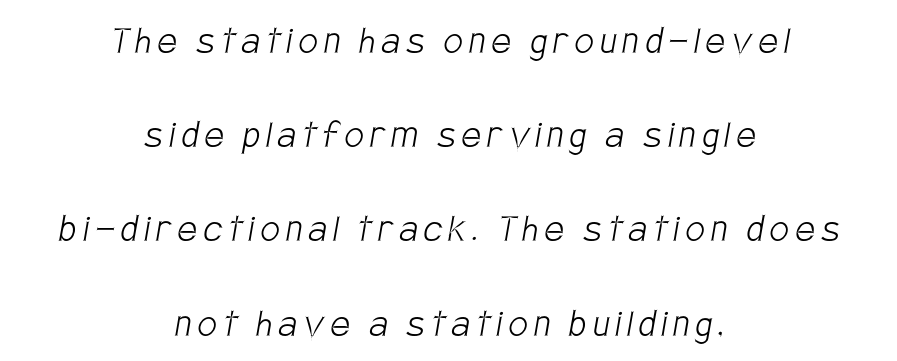
{"serif": "no", "bold": "no", "weight": "light", "width": "condensed", "stroke_contrast": "low", "x_height": "large", "monospaced": "no", "underline": "no", "align": "center", "line_spacing": "loose", "line_spacing_ratio": 2.19, "glyph_px": 43}
